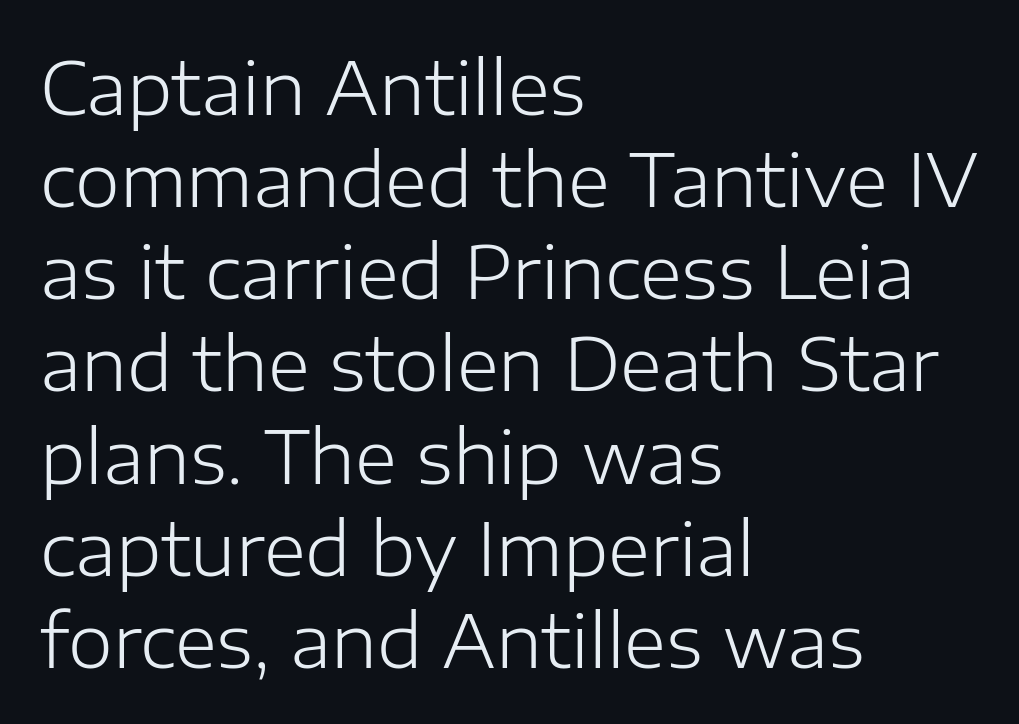
The image shows 72 px light sans-serif type, upright; set left-aligned, normal line spacing (1.28x), normal letter spacing, not underlined; low stroke contrast and a medium x-height.
